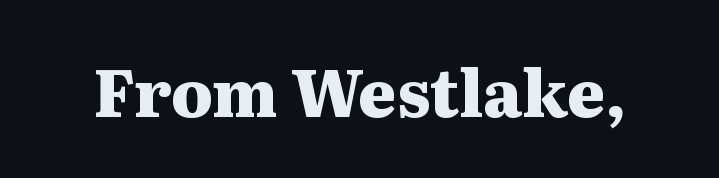
Q: Is the text bold? A: Yes.
Q: Is the text italic (slanted)? A: No, it is upright.
Q: Is the typeface a serif or a sans-serif typeface? A: Serif.
Q: Is the text underlined? A: No.
Q: Is the spacing between letters normal or unusually wide? A: Normal.
Q: Width (condensed, normal, or wide)? A: Wide.
Q: Stroke contrast? A: Medium.
Q: x-height? A: Medium.
Q: Monospaced? A: No.
